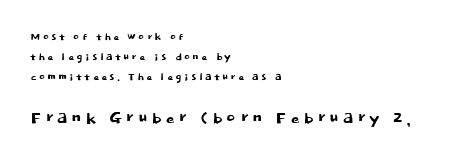
Q: Is the text italic (slanted)? A: No, it is upright.
Q: Is the text underlined? A: No.
Q: How is the paragraph aligned? A: Left-aligned.
Q: Is the spacing between lines tight, normal or loose? A: Normal.
Q: Which block of text is set in a larger size, the first (top) or the second (bottom)? A: The second (bottom) one.
